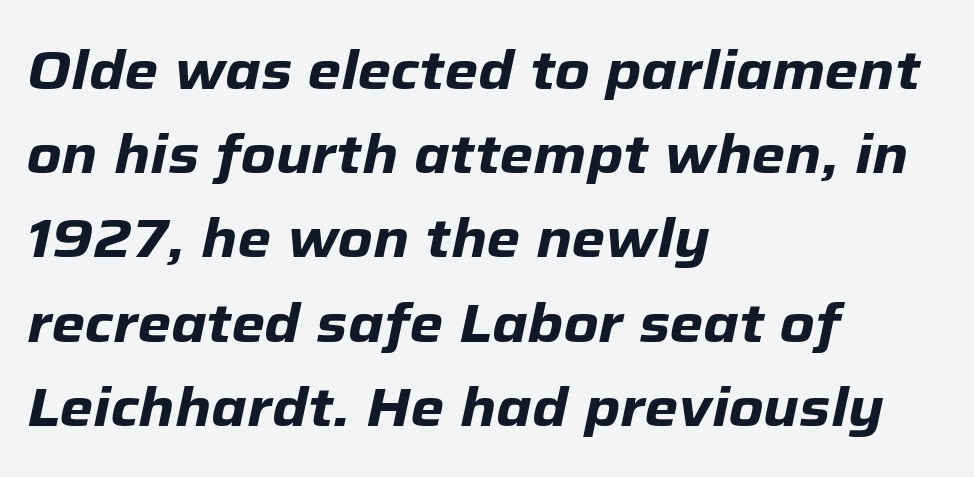
Type without underlining. This sample keeps an unexceptional amount of space between lines. Students, this is bold: see how much ink each stroke carries. Observe the lean: these are italic letterforms.
